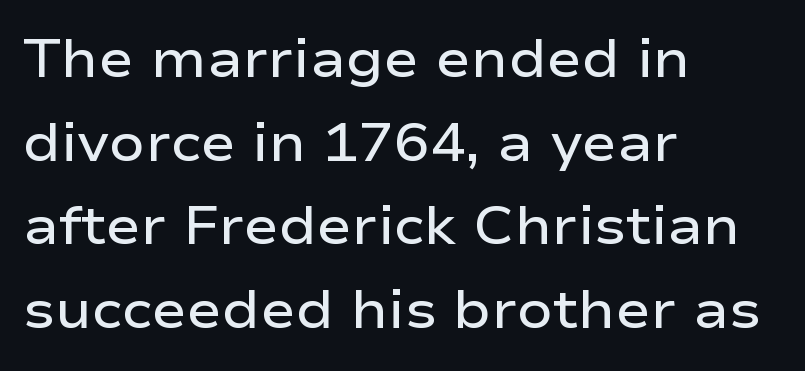
Q: Is the text bold? A: Semi-bold.
Q: Is the text italic (slanted)? A: No, it is upright.
Q: Is the typeface a serif or a sans-serif typeface? A: Sans-serif.
Q: Is the text underlined? A: No.
Q: How is the paragraph aligned? A: Left-aligned.
Q: Is the spacing between letters normal or unusually wide? A: Normal.
Q: Is the spacing between lines tight, normal or loose? A: Normal.
Q: Width (condensed, normal, or wide)? A: Wide.
Q: Stroke contrast? A: Low.
Q: x-height? A: Medium.
Q: Monospaced? A: No.
